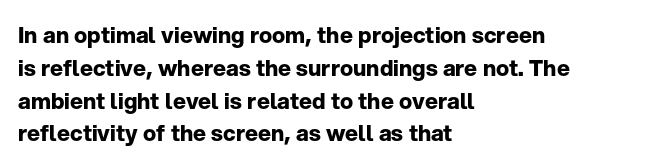
{"italic": "no", "bold": "yes", "underline": "no", "align": "left", "line_spacing": "normal", "line_spacing_ratio": 1.49, "letter_spacing": "normal", "letter_spacing_em": 0.0, "glyph_px": 22}
